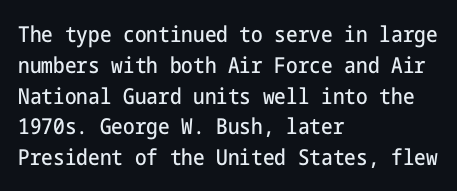
The image shows 22 px text type, upright; set left-aligned, normal line spacing (1.4x), normal letter spacing, not underlined.
